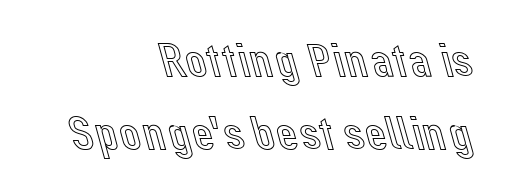
Is this a fixed-width face? No — the glyphs have proportional, varying widths. Whoever set this chose a conventional vertical rhythm. The compositor pushed each line to the right boundary. The gap between lines stays unmarked. The face used here is rendered with its standard letterfit.
